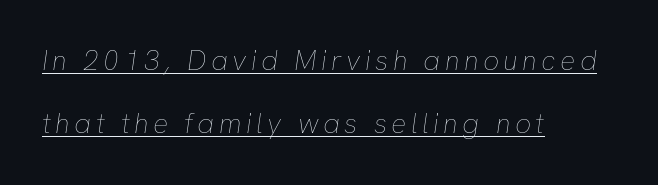
Horizontally, the lines are justified to the leading edge only. In terms of leading, this rendering errs on the spacious side. The axis of the letterforms is tilted away from vertical. A light-to-regular cut is what we see here. Students, observe the line beneath the letters — that is underlining.
